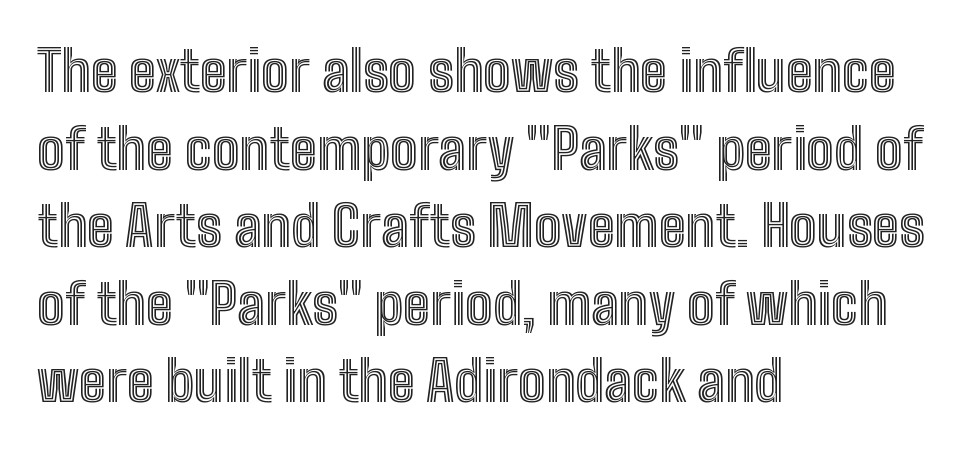
{"italic": "no", "width": "condensed", "x_height": "medium", "monospaced": "no", "underline": "no", "align": "left", "line_spacing": "normal", "line_spacing_ratio": 1.41, "letter_spacing": "normal", "letter_spacing_em": 0.0, "glyph_px": 55}
